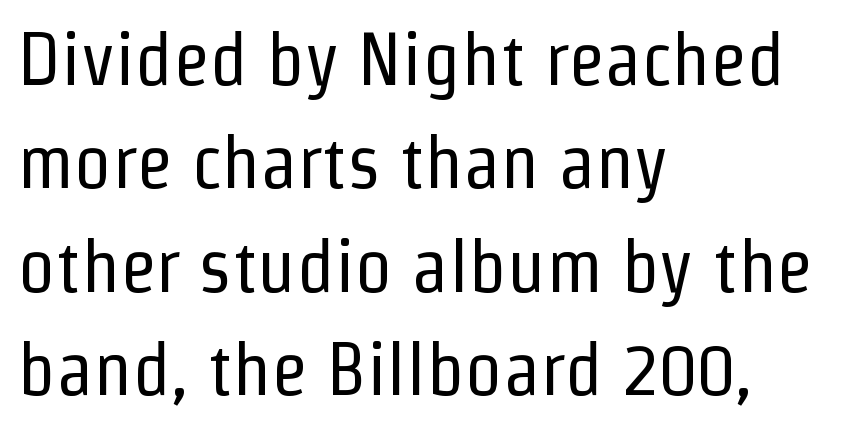
Q: Is the text bold? A: No.
Q: Is the text italic (slanted)? A: No, it is upright.
Q: Is the typeface a serif or a sans-serif typeface? A: Sans-serif.
Q: Is the text underlined? A: No.
Q: How is the paragraph aligned? A: Left-aligned.
Q: Is the spacing between letters normal or unusually wide? A: Normal.
Q: Is the spacing between lines tight, normal or loose? A: Normal.
Q: Width (condensed, normal, or wide)? A: Condensed.
Q: Stroke contrast? A: Low.
Q: x-height? A: Medium.
Q: Monospaced? A: No.
